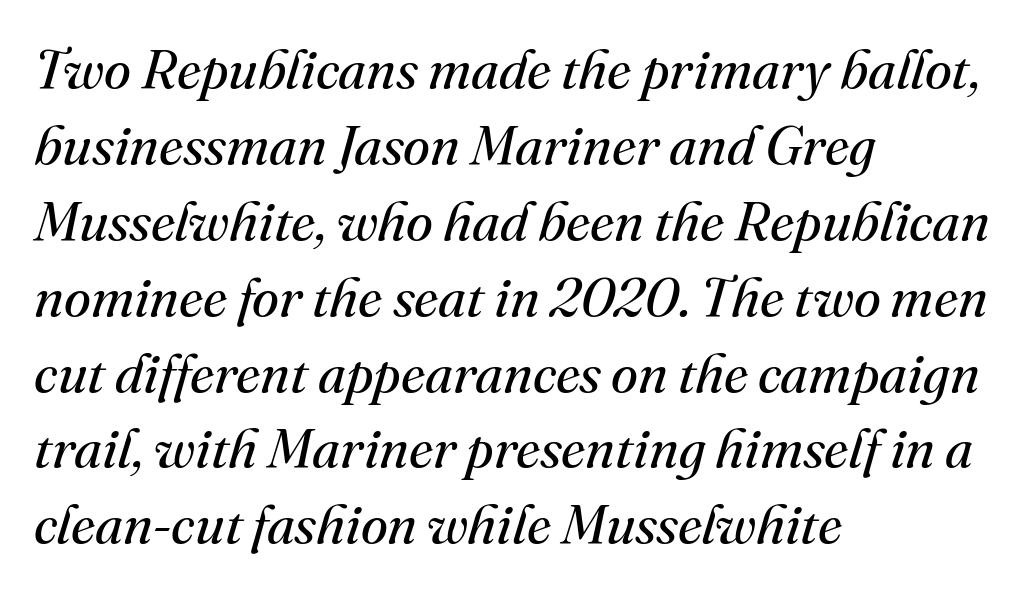
Q: Is the text bold? A: No.
Q: Is the text italic (slanted)? A: Yes, it leans right by about 16 degrees.
Q: Is the typeface a serif or a sans-serif typeface? A: Serif.
Q: Is the text underlined? A: No.
Q: How is the paragraph aligned? A: Left-aligned.
Q: Is the spacing between letters normal or unusually wide? A: Normal.
Q: Is the spacing between lines tight, normal or loose? A: Normal.
Q: Width (condensed, normal, or wide)? A: Normal.
Q: Stroke contrast? A: Medium.
Q: x-height? A: Small.
Q: Monospaced? A: No.
